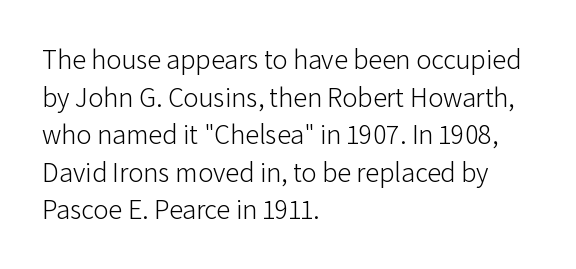
Q: Is the text bold? A: No.
Q: Is the text italic (slanted)? A: No, it is upright.
Q: Is the typeface a serif or a sans-serif typeface? A: Sans-serif.
Q: Is the text underlined? A: No.
Q: How is the paragraph aligned? A: Left-aligned.
Q: Is the spacing between letters normal or unusually wide? A: Normal.
Q: Is the spacing between lines tight, normal or loose? A: Normal.
Q: Width (condensed, normal, or wide)? A: Normal.
Q: Stroke contrast? A: Low.
Q: x-height? A: Medium.
Q: Monospaced? A: No.
